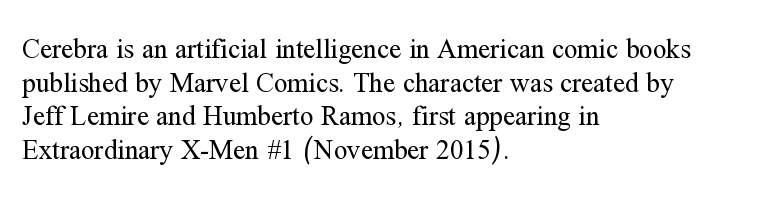
Whoever set this chose a conventional vertical rhythm. Each stroke keeps to a modest, everyday thickness or less. Is there any slant? The stems are plumb. Any mark beneath the type? The region is blank. Horizontal alignment here is leftward, the default for most running prose.
